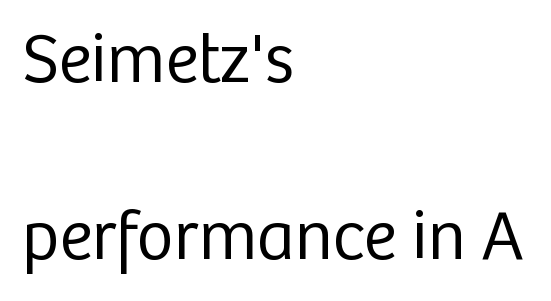
Q: Is the text bold? A: No.
Q: Is the text italic (slanted)? A: No, it is upright.
Q: Is the typeface a serif or a sans-serif typeface? A: Sans-serif.
Q: Is the text underlined? A: No.
Q: How is the paragraph aligned? A: Left-aligned.
Q: Is the spacing between letters normal or unusually wide? A: Normal.
Q: Is the spacing between lines tight, normal or loose? A: Loose.
Q: Width (condensed, normal, or wide)? A: Normal.
Q: Stroke contrast? A: Low.
Q: x-height? A: Medium.
Q: Monospaced? A: No.
